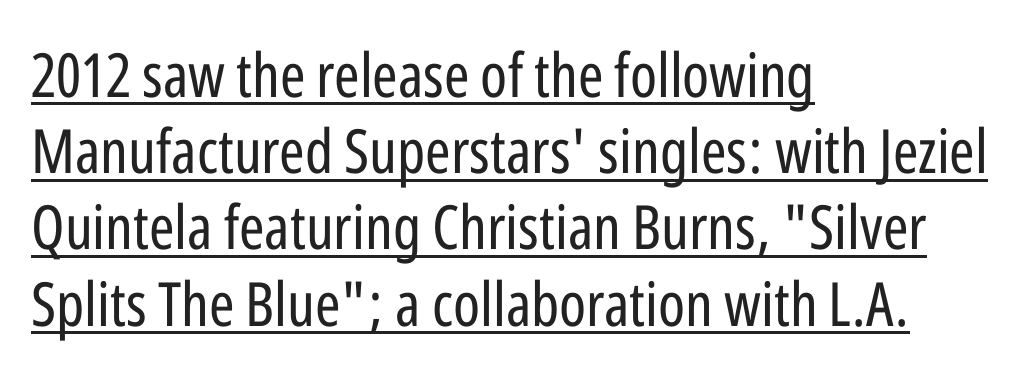
The image shows 61 px regular-weight, condensed sans-serif type, upright; set left-aligned, normal line spacing (1.25x), normal letter spacing, underlined; low stroke contrast and a medium x-height.
